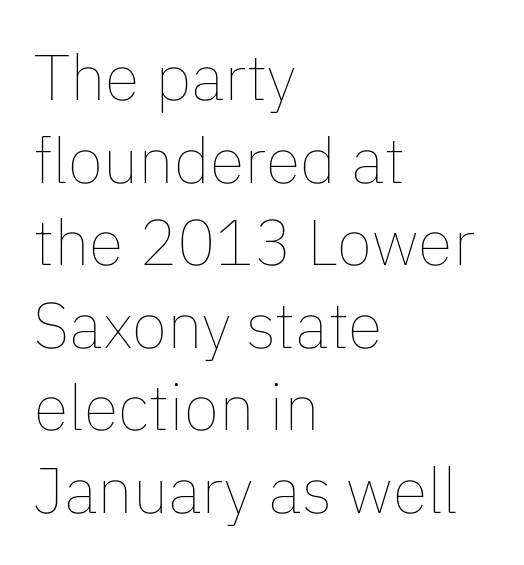
Q: Is the text bold? A: No.
Q: Is the text italic (slanted)? A: No, it is upright.
Q: Is the text underlined? A: No.
Q: How is the paragraph aligned? A: Left-aligned.
Q: Is the spacing between letters normal or unusually wide? A: Normal.
Q: Is the spacing between lines tight, normal or loose? A: Normal.
Q: Width (condensed, normal, or wide)? A: Normal.
Q: Stroke contrast? A: Low.
Q: x-height? A: Medium.
Q: Monospaced? A: No.
